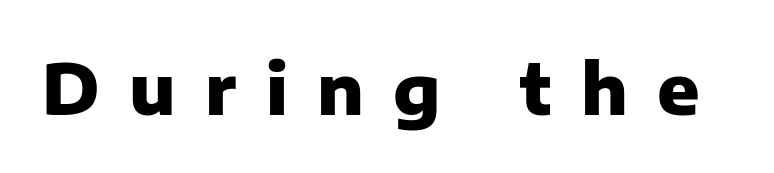
Q: Is the text bold? A: Yes.
Q: Is the text italic (slanted)? A: No, it is upright.
Q: Is the typeface a serif or a sans-serif typeface? A: Sans-serif.
Q: Is the text underlined? A: No.
Q: Is the spacing between letters normal or unusually wide? A: Unusually wide.
Q: Width (condensed, normal, or wide)? A: Normal.
Q: Stroke contrast? A: Low.
Q: x-height? A: Medium.
Q: Monospaced? A: No.
